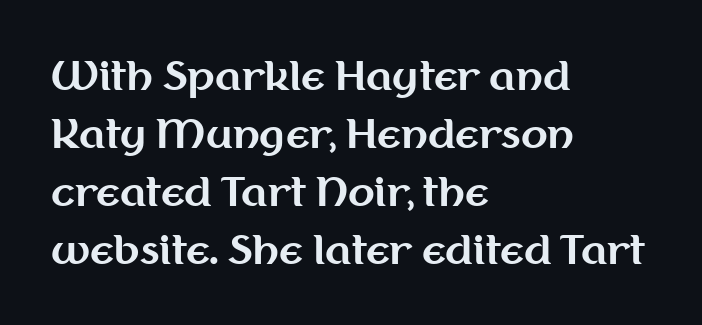
{"serif": "no", "italic": "no", "bold": "yes", "weight": "bold", "width": "normal", "stroke_contrast": "medium", "x_height": "medium", "monospaced": "no", "underline": "no", "align": "left", "line_spacing": "normal", "line_spacing_ratio": 1.49, "letter_spacing": "normal", "letter_spacing_em": 0.0, "glyph_px": 39}
